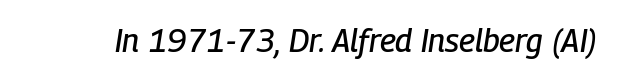
{"italic": "yes", "lean": "right", "slant_degrees": 9, "width": "condensed", "stroke_contrast": "low", "x_height": "medium", "monospaced": "no", "underline": "no", "letter_spacing": "normal", "letter_spacing_em": 0.0, "glyph_px": 32}
